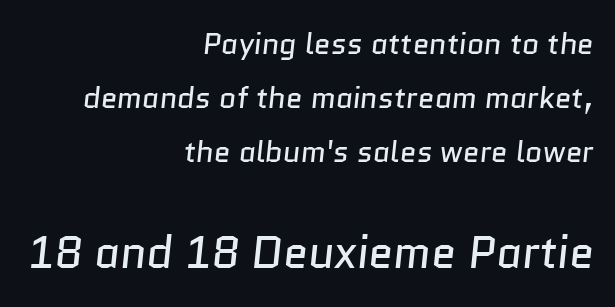
Q: Is the text bold? A: No.
Q: Is the typeface a serif or a sans-serif typeface? A: Sans-serif.
Q: Is the text underlined? A: No.
Q: How is the paragraph aligned? A: Right-aligned.
Q: Is the spacing between letters normal or unusually wide? A: Normal.
Q: Which block of text is set in a larger size, the first (top) or the second (bottom)? A: The second (bottom) one.
Q: Width (condensed, normal, or wide)? A: Normal.
Q: Stroke contrast? A: Low.
Q: x-height? A: Medium.
Q: Monospaced? A: No.
